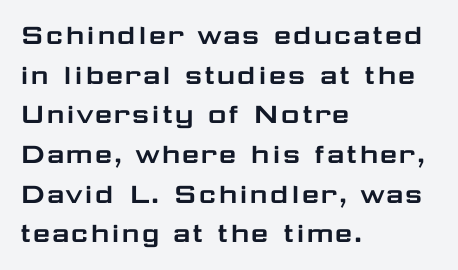
{"serif": "no", "italic": "no", "width": "wide", "stroke_contrast": "low", "x_height": "medium", "monospaced": "no", "underline": "no", "align": "left", "line_spacing_ratio": 1.24, "letter_spacing": "normal", "letter_spacing_em": 0.0, "glyph_px": 32}
